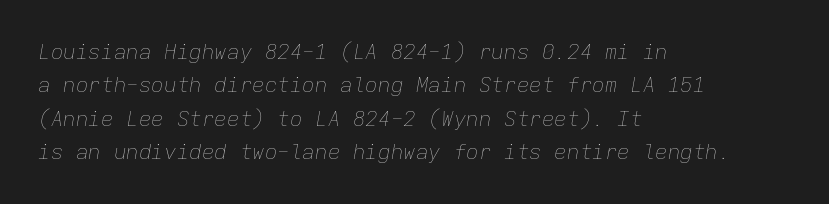
Q: Is the text bold? A: No.
Q: Is the text italic (slanted)? A: Yes, it leans right by about 9 degrees.
Q: Is the text underlined? A: No.
Q: How is the paragraph aligned? A: Left-aligned.
Q: Is the spacing between letters normal or unusually wide? A: Normal.
Q: Is the spacing between lines tight, normal or loose? A: Normal.
